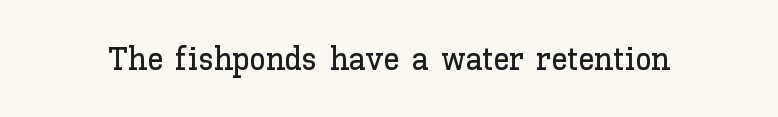
The letters stand straight up with perfectly vertical stems. Default kerning and tracking; the words read as compact shapes. Type without underlining. The rendering uses natural spacing where letterforms have individual widths.
